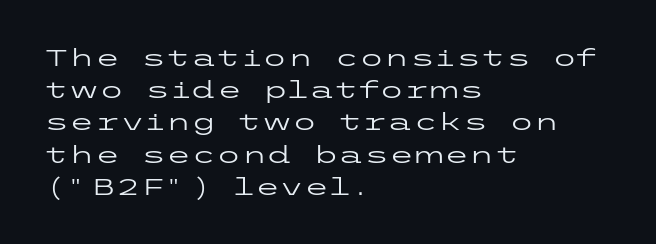
The image shows 23 px text type, upright; set left-aligned, normal line spacing (1.4x), normal letter spacing, not underlined.
